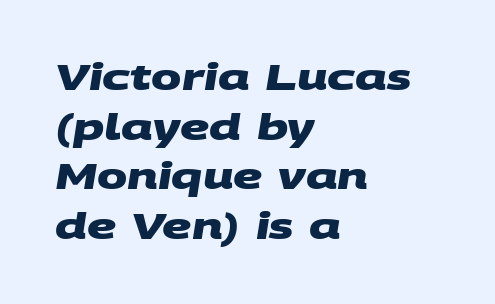
The image shows 36 px heavy, wide sans-serif type; set left-aligned, normal line spacing (1.38x), normal letter spacing, not underlined; medium stroke contrast and a large x-height.
